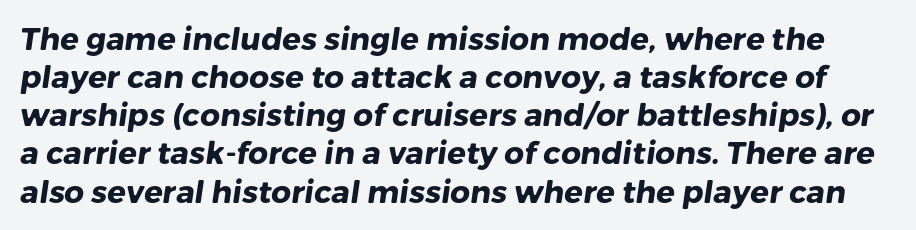
Q: Is the text bold? A: Yes.
Q: Is the typeface a serif or a sans-serif typeface? A: Sans-serif.
Q: Is the text underlined? A: No.
Q: Is the spacing between letters normal or unusually wide? A: Normal.
Q: Width (condensed, normal, or wide)? A: Normal.
Q: Stroke contrast? A: Low.
Q: x-height? A: Medium.
Q: Monospaced? A: No.
